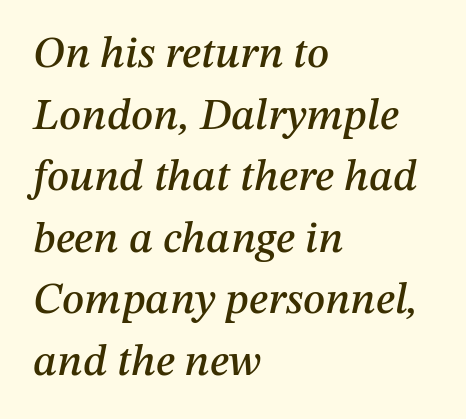
The image shows 44 px text type, italic (leaning right); set left-aligned, normal line spacing (1.4x), normal letter spacing, not underlined; medium stroke contrast and a medium x-height.
